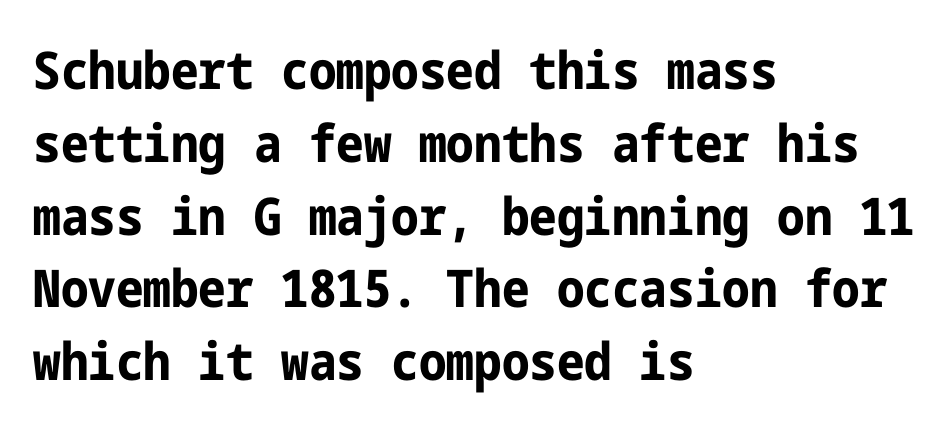
Q: Is the text bold? A: Yes.
Q: Is the text italic (slanted)? A: No, it is upright.
Q: Is the typeface a serif or a sans-serif typeface? A: Sans-serif.
Q: Is the text underlined? A: No.
Q: How is the paragraph aligned? A: Left-aligned.
Q: Is the spacing between letters normal or unusually wide? A: Normal.
Q: Is the spacing between lines tight, normal or loose? A: Normal.
Q: Width (condensed, normal, or wide)? A: Condensed.
Q: Stroke contrast? A: Low.
Q: x-height? A: Medium.
